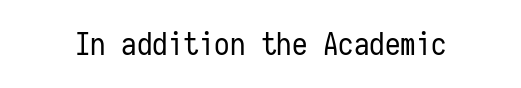
Q: Is the text bold? A: No.
Q: Is the text italic (slanted)? A: No, it is upright.
Q: Is the typeface a serif or a sans-serif typeface? A: Sans-serif.
Q: Is the text underlined? A: No.
Q: Is the spacing between letters normal or unusually wide? A: Normal.
Q: Width (condensed, normal, or wide)? A: Condensed.
Q: Stroke contrast? A: Low.
Q: x-height? A: Medium.
Q: Monospaced? A: Yes.
